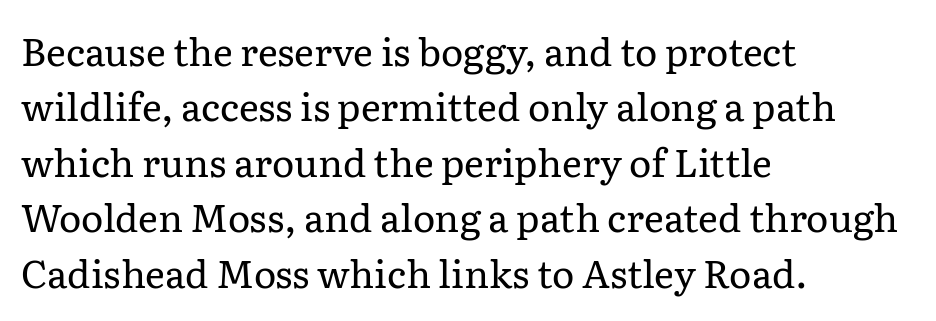
{"serif": "yes", "italic": "no", "bold": "no", "weight": "regular", "width": "normal", "stroke_contrast": "low", "x_height": "medium", "monospaced": "no", "underline": "no", "align": "left", "line_spacing": "normal", "line_spacing_ratio": 1.46, "letter_spacing": "normal", "letter_spacing_em": 0.0, "glyph_px": 38}
